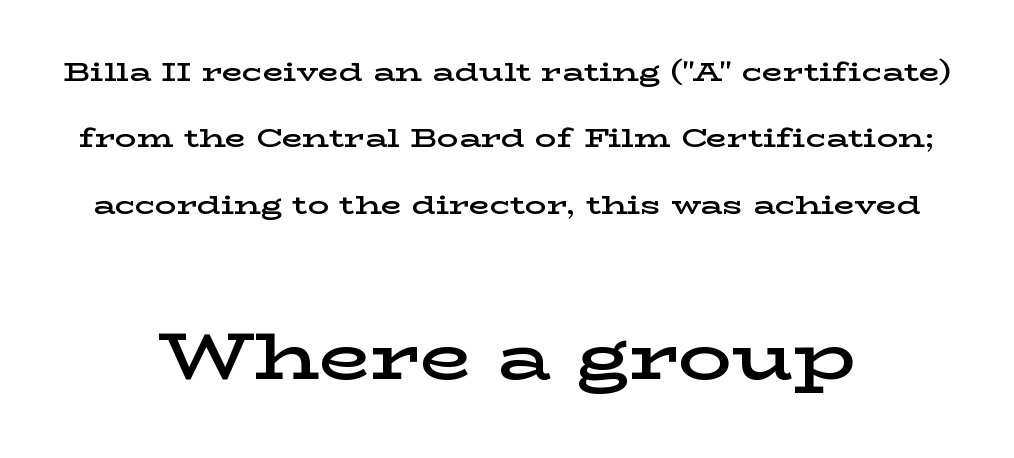
The glyphs are unaccompanied by any horizontal stroke below them. Interline gaps are noticeably wide in this sample. The typeface chosen for these lines features serifs. The emphasis by scale lands on block number two, below.
